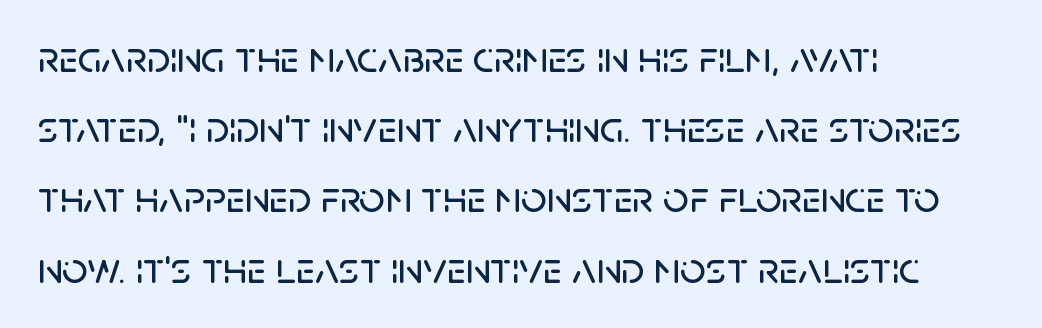
Q: Is the text italic (slanted)? A: No, it is upright.
Q: Is the typeface a serif or a sans-serif typeface? A: Sans-serif.
Q: Is the text underlined? A: No.
Q: How is the paragraph aligned? A: Left-aligned.
Q: Is the spacing between letters normal or unusually wide? A: Normal.
Q: Is the spacing between lines tight, normal or loose? A: Normal.
Q: Width (condensed, normal, or wide)? A: Normal.
Q: Stroke contrast? A: Low.
Q: x-height? A: Large.
Q: Monospaced? A: No.
